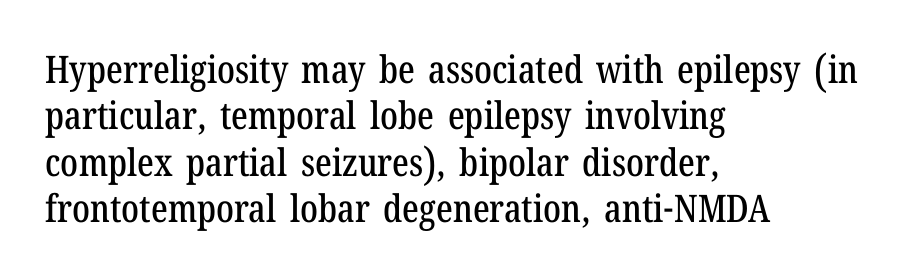
Q: Is the text italic (slanted)? A: No, it is upright.
Q: Is the typeface a serif or a sans-serif typeface? A: Serif.
Q: Is the text underlined? A: No.
Q: How is the paragraph aligned? A: Left-aligned.
Q: Is the spacing between letters normal or unusually wide? A: Normal.
Q: Width (condensed, normal, or wide)? A: Condensed.
Q: Stroke contrast? A: Low.
Q: x-height? A: Medium.
Q: Monospaced? A: No.
